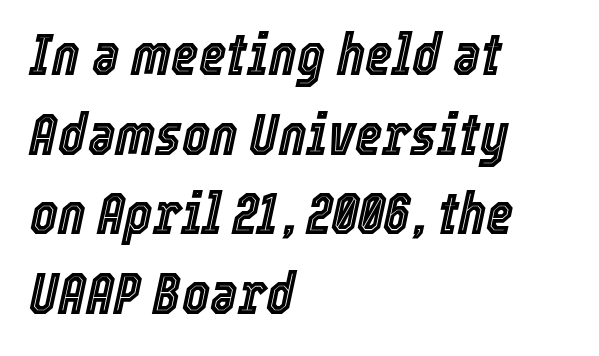
Standard letterfit; no display-style spreading of the glyphs. These lines stack with their left ends in a neat column. Is this a fixed-width face? No — the glyphs have proportional, varying widths. The glyphs look as if they've been sheared to an angle. Lines of text with bare space underneath. Notice how descenders clear the ascenders below comfortably — that's standard leading.
